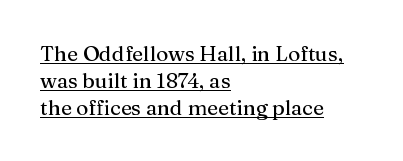
Q: Is the text italic (slanted)? A: No, it is upright.
Q: Is the text underlined? A: Yes.
Q: How is the paragraph aligned? A: Left-aligned.
Q: Is the spacing between letters normal or unusually wide? A: Normal.
Q: Is the spacing between lines tight, normal or loose? A: Normal.
